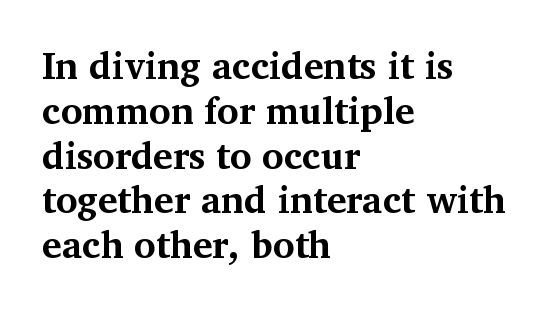
{"serif": "yes", "italic": "no", "bold": "yes", "weight": "bold", "width": "normal", "stroke_contrast": "medium", "x_height": "medium", "monospaced": "no", "underline": "no", "align": "left", "line_spacing_ratio": 1.21, "letter_spacing": "normal", "letter_spacing_em": 0.0, "glyph_px": 37}
